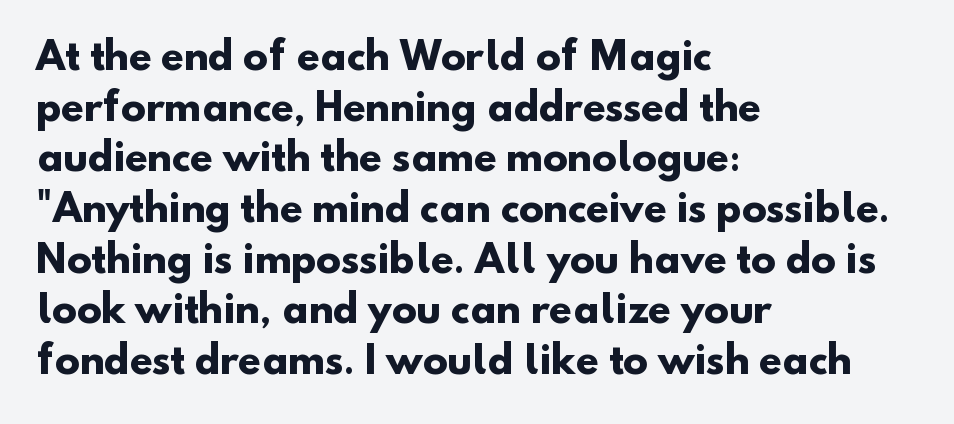
{"serif": "no", "bold": "yes", "weight": "heavy", "width": "normal", "stroke_contrast": "low", "x_height": "small", "monospaced": "no", "underline": "no", "align": "left", "line_spacing": "normal", "line_spacing_ratio": 1.37, "letter_spacing": "normal", "letter_spacing_em": 0.0, "glyph_px": 37}
